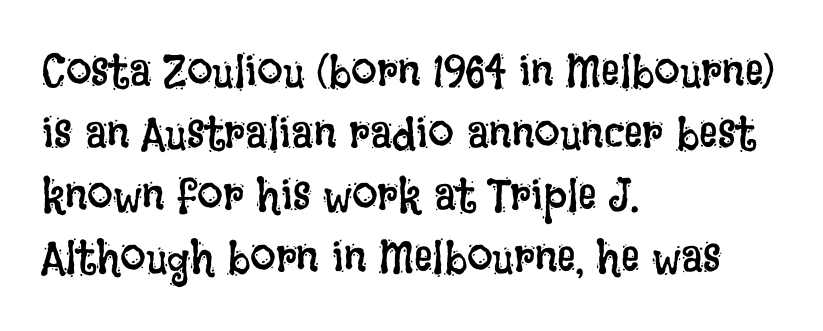
The rows are spaced the way most documents space them. Standard letterfit; no display-style spreading of the glyphs. A quiet, ordinary-to-light weight characterises the typeface. Think of a printed novel: that variable character pitch is what you see here. These lines were composed using upright roman letters.
